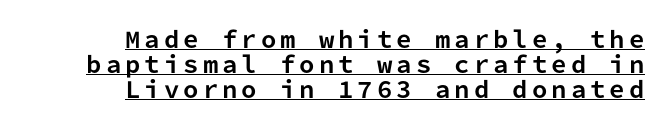
The image shows 22 px bold type, upright; set right-aligned, tight line spacing (1.13x), underlined.
